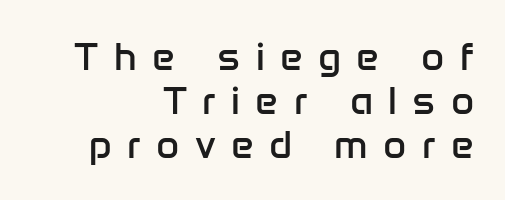
{"serif": "no", "italic": "no", "bold": "no", "weight": "regular", "width": "normal", "stroke_contrast": "low", "x_height": "medium", "monospaced": "no", "underline": "no", "align": "right", "line_spacing": "tight", "line_spacing_ratio": 1.1, "letter_spacing": "wide", "letter_spacing_em": 0.38, "glyph_px": 40}
